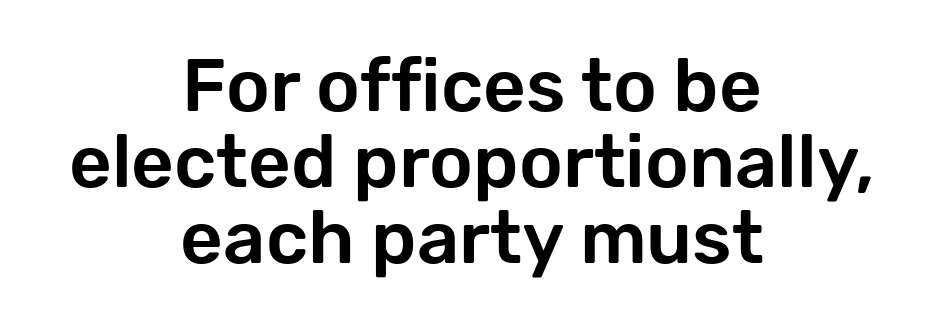
Q: Is the text italic (slanted)? A: No, it is upright.
Q: Is the typeface a serif or a sans-serif typeface? A: Sans-serif.
Q: Is the text underlined? A: No.
Q: How is the paragraph aligned? A: Centered.
Q: Is the spacing between letters normal or unusually wide? A: Normal.
Q: Is the spacing between lines tight, normal or loose? A: Tight.
Q: Width (condensed, normal, or wide)? A: Normal.
Q: Stroke contrast? A: Low.
Q: x-height? A: Medium.
Q: Monospaced? A: No.
